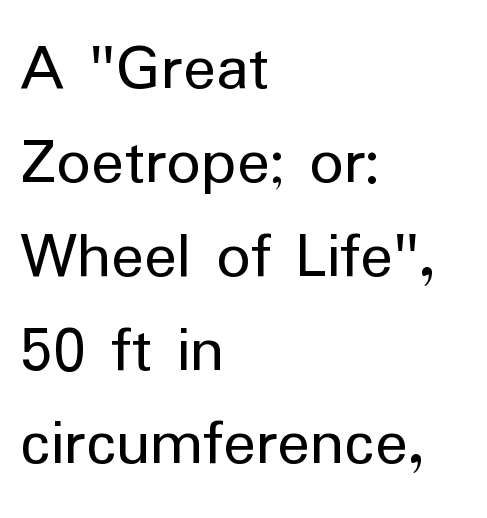
{"serif": "no", "italic": "no", "bold": "no", "weight": "regular", "width": "normal", "stroke_contrast": "low", "x_height": "medium", "monospaced": "no", "underline": "no", "align": "left", "line_spacing": "normal", "line_spacing_ratio": 1.38, "letter_spacing": "normal", "letter_spacing_em": 0.0, "glyph_px": 68}
